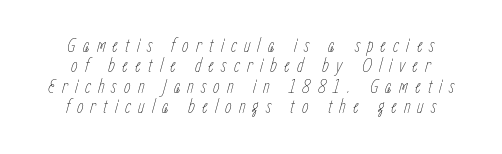
{"italic": "yes", "lean": "right", "slant_degrees": 15, "bold": "no", "underline": "no", "align": "center", "line_spacing": "tight", "line_spacing_ratio": 0.97, "letter_spacing": "wide", "letter_spacing_em": 0.34, "glyph_px": 21}
